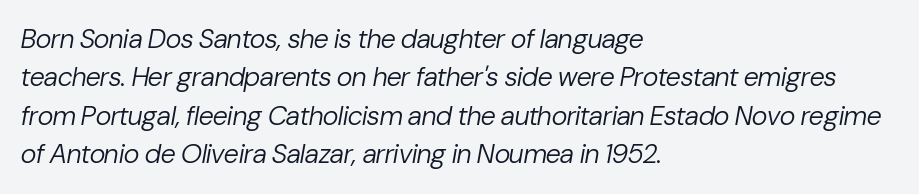
{"italic": "yes", "lean": "right", "slant_degrees": 10, "bold": "no", "underline": "no", "align": "left", "line_spacing": "normal", "line_spacing_ratio": 1.42, "letter_spacing": "normal", "letter_spacing_em": 0.0, "glyph_px": 27}
